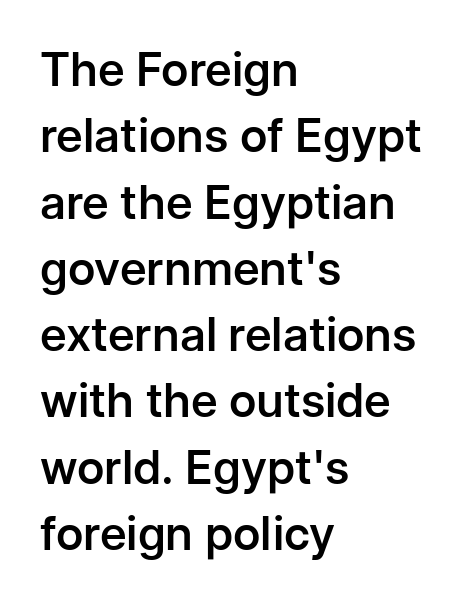
The image shows 47 px semibold sans-serif type, upright; set left-aligned, normal line spacing (1.41x), normal letter spacing, not underlined; low stroke contrast and a medium x-height.
